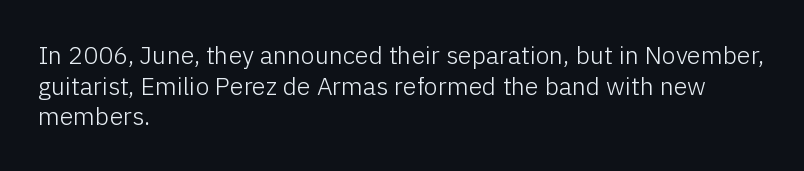
{"italic": "no", "bold": "no", "underline": "no", "align": "left", "line_spacing_ratio": 1.23, "letter_spacing": "normal", "letter_spacing_em": 0.0, "glyph_px": 25}
